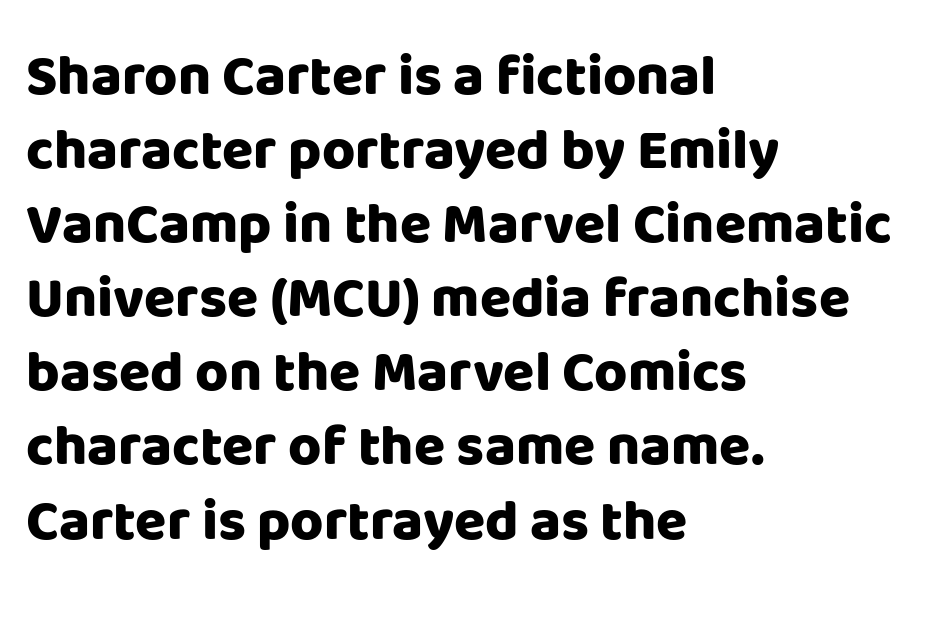
Q: Is the text bold? A: Yes.
Q: Is the text italic (slanted)? A: No, it is upright.
Q: Is the typeface a serif or a sans-serif typeface? A: Sans-serif.
Q: Is the text underlined? A: No.
Q: How is the paragraph aligned? A: Left-aligned.
Q: Is the spacing between letters normal or unusually wide? A: Normal.
Q: Is the spacing between lines tight, normal or loose? A: Normal.
Q: Width (condensed, normal, or wide)? A: Normal.
Q: Stroke contrast? A: Low.
Q: x-height? A: Large.
Q: Monospaced? A: No.
